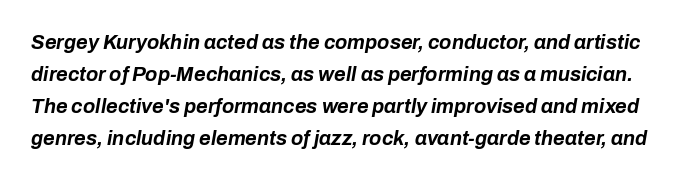
The image shows 20 px bold type, italic (leaning right); set normal line spacing (1.6x), normal letter spacing, not underlined.
